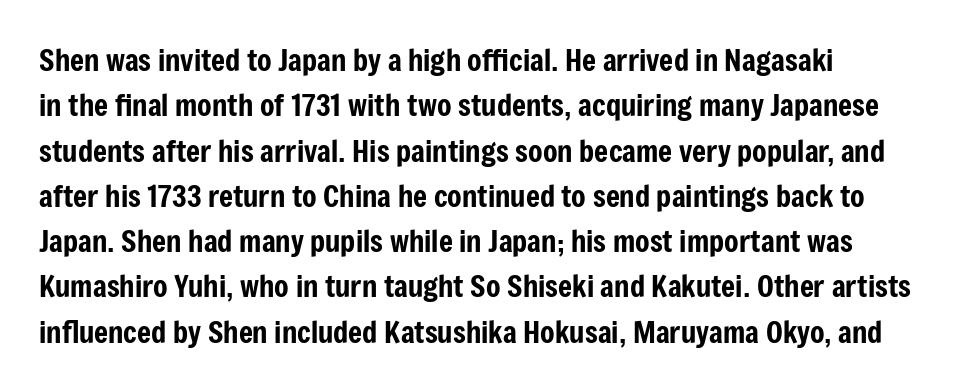
The image shows 30 px condensed sans-serif type, upright; set left-aligned, normal line spacing (1.51x), normal letter spacing, not underlined; low stroke contrast and a medium x-height.
